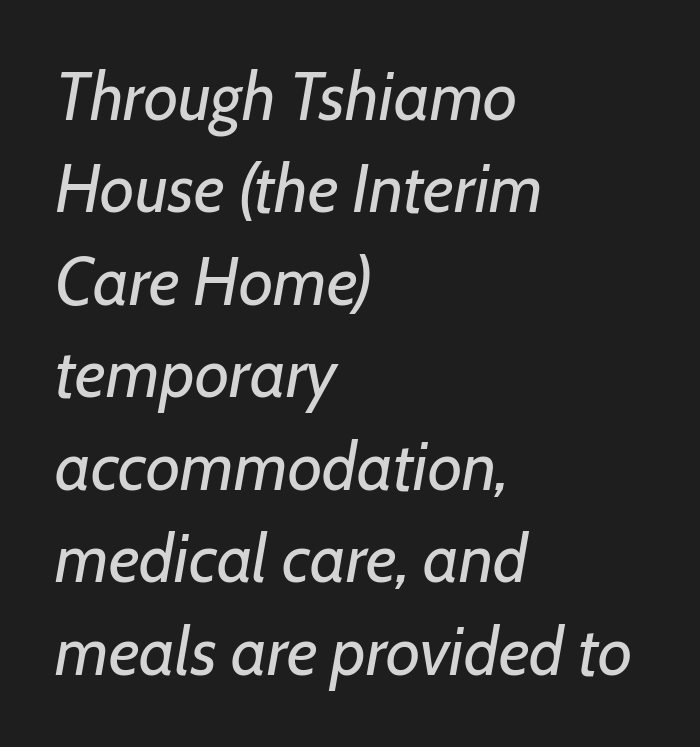
The image shows 67 px regular-weight type, italic (leaning right); set left-aligned, normal line spacing (1.38x), normal letter spacing, not underlined; low stroke contrast and a medium x-height.
